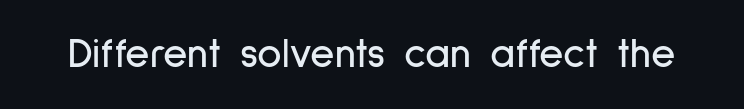
Plain, unruled lines of type. A typesetter would call this proportional, since set widths differ per character. Font category for this specimen: sans-serif. It's the straight-up-and-down kind of type. You could call the tracking neutral — neither tight nor loose.
